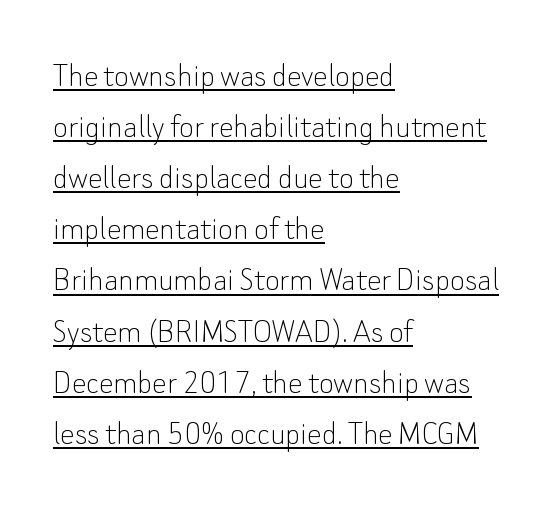
The image shows 36 px thin sans-serif type, upright; set left-aligned, normal line spacing (1.42x), normal letter spacing, underlined; low stroke contrast and a small x-height.
